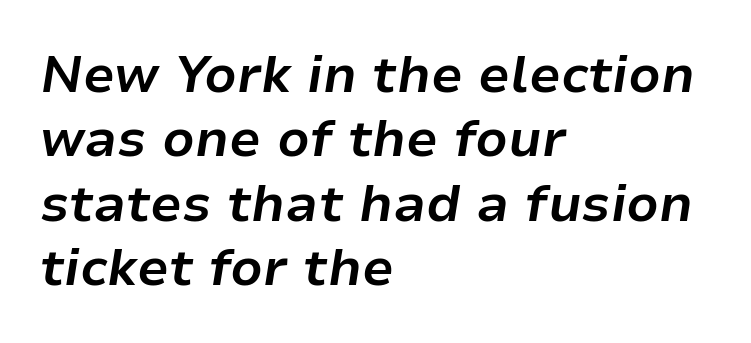
The image shows 51 px bold type, italic (leaning right); set left-aligned, normal line spacing (1.26x), normal letter spacing, not underlined; low stroke contrast and a medium x-height.
